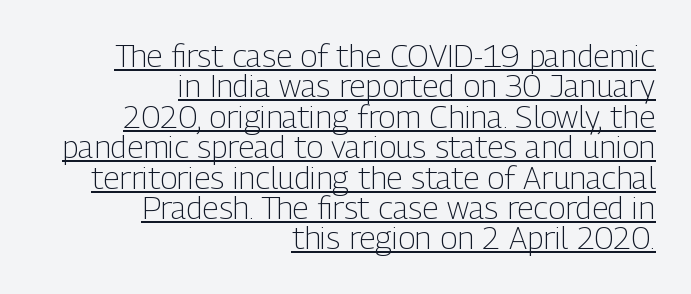
The image shows 32 px light, condensed sans-serif type, upright; set right-aligned, tight line spacing (0.95x), normal letter spacing, underlined; low stroke contrast and a medium x-height.
